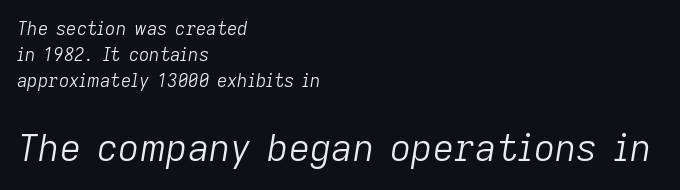
The image shows 37 px light type, italic (leaning right); set left-aligned, normal line spacing (1.44x), normal letter spacing, not underlined; the second (bottom) block is 2.06x larger; low stroke contrast and a medium x-height.
